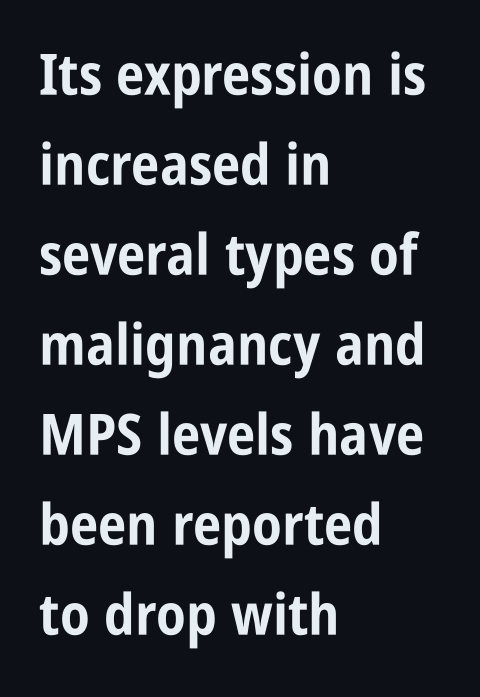
{"serif": "no", "italic": "no", "bold": "yes", "weight": "bold", "width": "condensed", "stroke_contrast": "low", "x_height": "large", "monospaced": "no", "underline": "no", "align": "left", "line_spacing": "normal", "line_spacing_ratio": 1.58, "letter_spacing": "normal", "letter_spacing_em": 0.0, "glyph_px": 57}
